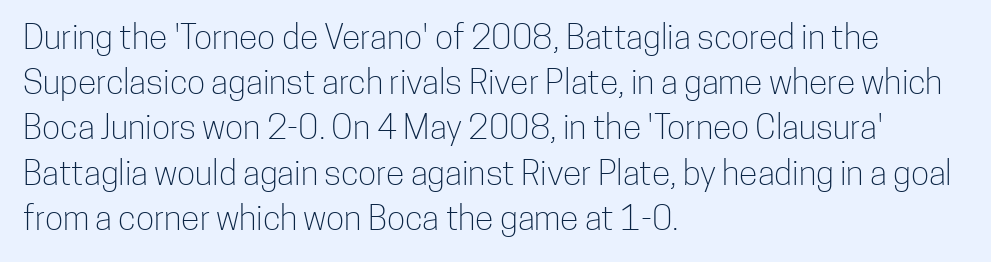
The lettering stays uniformly vertical, giving the passage a roman look. These lines stack with their left ends in a neat column. Varying glyph widths throughout — classic text-font behaviour. The rendering uses a moderate line-height, typical for paragraphs. This sample uses a sans-serif face.
